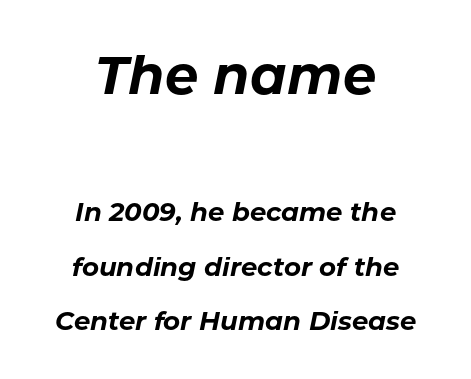
{"italic": "yes", "lean": "right", "slant_degrees": 11, "bold": "yes", "weight": "bold", "width": "normal", "stroke_contrast": "low", "x_height": "medium", "monospaced": "no", "underline": "no", "align": "center", "line_spacing": "loose", "line_spacing_ratio": 2.09, "letter_spacing": "normal", "letter_spacing_em": 0.0, "larger_block": "first", "size_ratio": 2.04, "glyph_px": 53}
